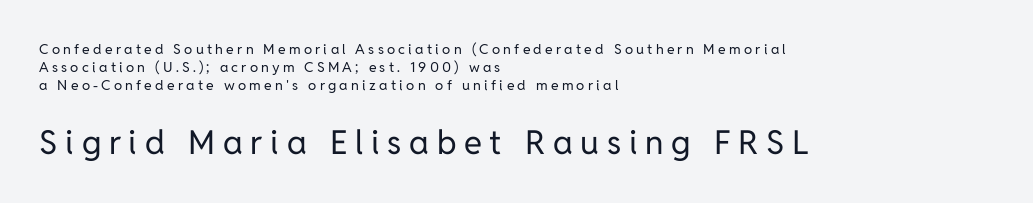
The image shows 33 px regular-weight sans-serif type, upright; set left-aligned, normal line spacing (1.3x), unusually wide letter spacing (+0.23 em), not underlined; the second (bottom) block is 2.36x larger; low stroke contrast and a medium x-height.
